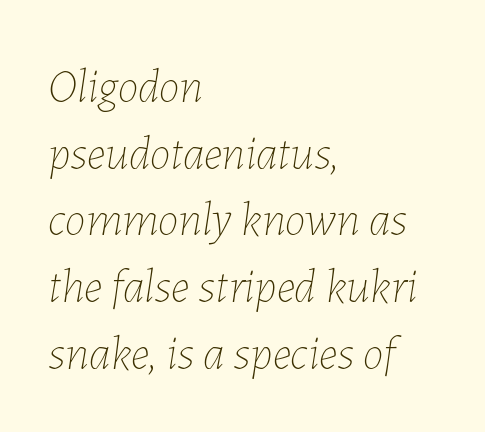
Every row of glyphs begins at an identical x-position on the left. Descenders hang freely into open space. The horizontal fit of the characters is conventional and even. On a weight scale, this lands at 450 or below. The designer left line spacing at the default. Do the characters align in a grid? No, the font is proportional.
